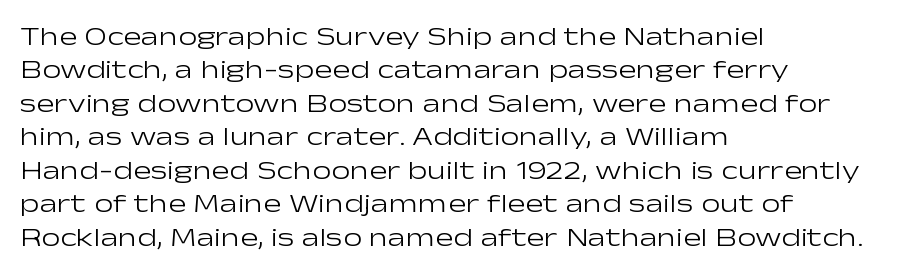
{"italic": "no", "bold": "no", "underline": "no", "align": "left", "line_spacing_ratio": 1.24, "letter_spacing": "normal", "letter_spacing_em": 0.0, "glyph_px": 27}
